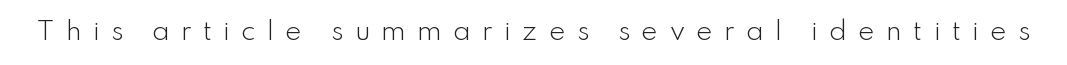
{"italic": "no", "bold": "no", "underline": "no", "letter_spacing": "wide", "letter_spacing_em": 0.45, "glyph_px": 25}
